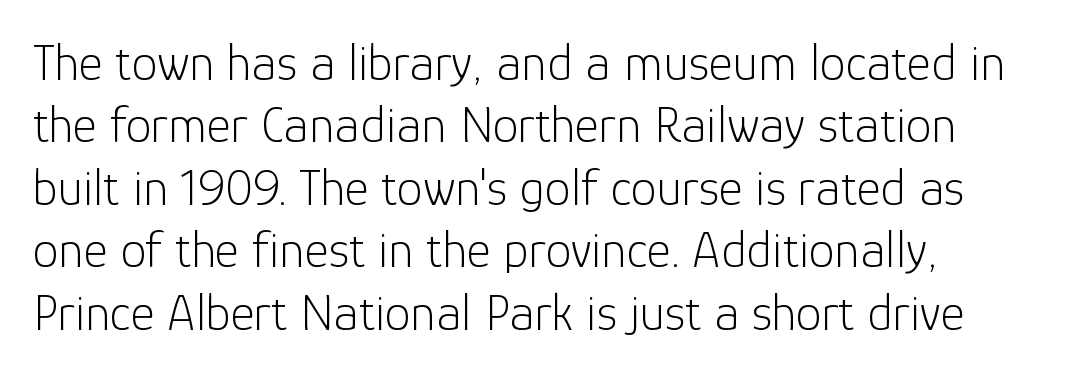
The rendering shows plain stroke endings on the letterforms — a sans-serif design. Italic: no, the glyphs are upright roman. Unbolded letterforms with no extra heft. These lines keep a tight, regular rhythm from letter to letter. The letters advance in unequal steps, a hallmark of proportional type. Words float on clear page, feet unadorned.
